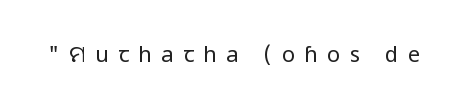
Tracking here is generous; glyphs stand well apart from one another. No chunkiness to these letters — they're not bold. Letters rest on an invisible, unmarked baseline. Characters remain perfectly vertical along every line.
